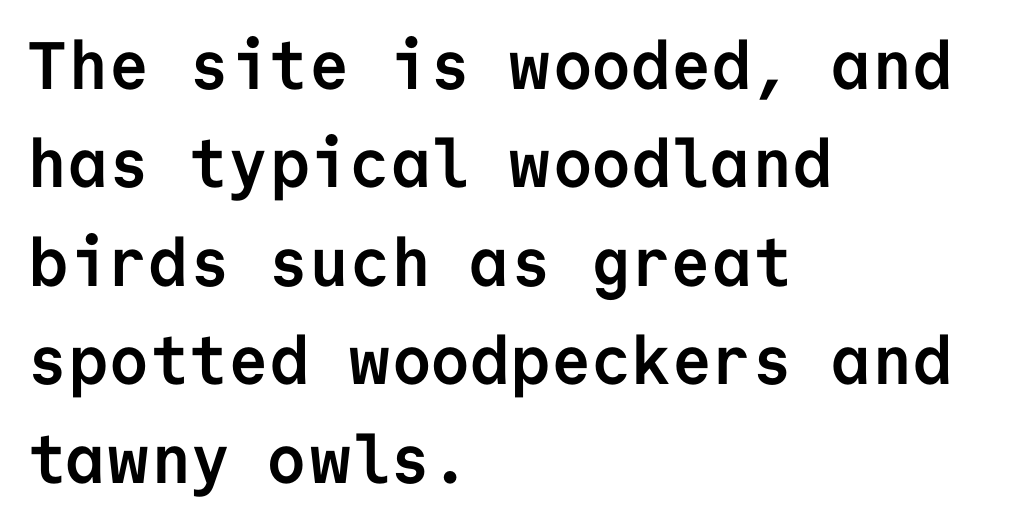
The image shows 67 px semibold sans-serif type, upright, monospaced; set left-aligned, normal line spacing (1.47x), normal letter spacing, not underlined; low stroke contrast and a medium x-height.
